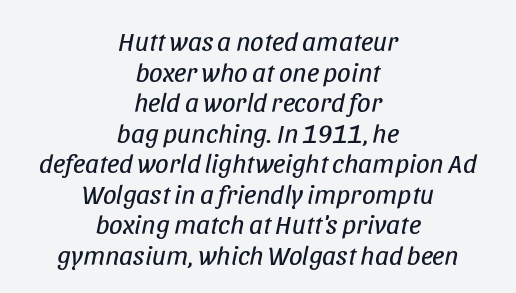
Q: Is the text bold? A: No.
Q: Is the text italic (slanted)? A: Yes, it leans right by about 11 degrees.
Q: Is the text underlined? A: No.
Q: How is the paragraph aligned? A: Centered.
Q: Is the spacing between letters normal or unusually wide? A: Normal.
Q: Is the spacing between lines tight, normal or loose? A: Tight.
